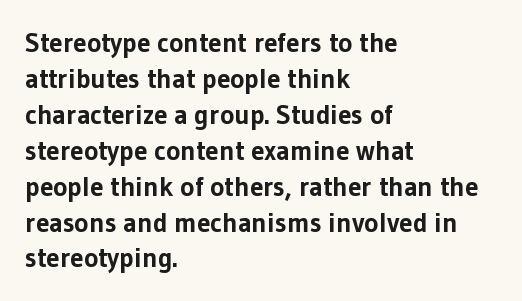
The image shows 27 px bold type, upright; set left-aligned, normal line spacing (1.33x), normal letter spacing, not underlined.
